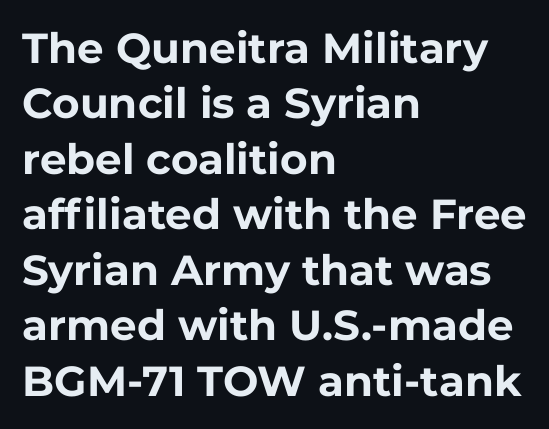
The glyphs are unaccompanied by any horizontal stroke below them. Honestly, the row spacing looks completely unremarkable. Layout note: lines flush left. This sample uses a sans-serif face. A typesetter would call this zero additional tracking.
